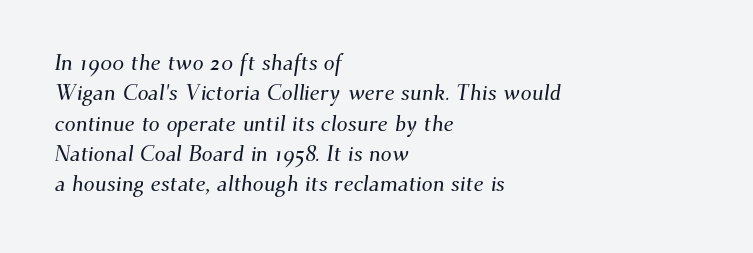
Q: Is the text underlined? A: No.
Q: How is the paragraph aligned? A: Left-aligned.
Q: Is the spacing between letters normal or unusually wide? A: Normal.
Q: Is the spacing between lines tight, normal or loose? A: Normal.
